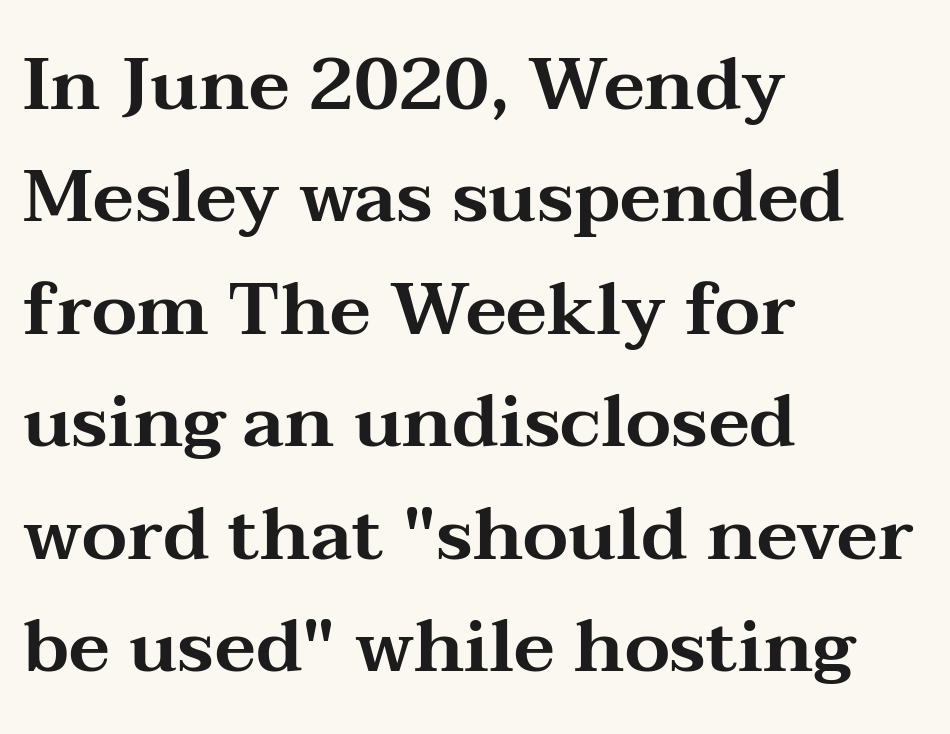
Q: Is the text italic (slanted)? A: No, it is upright.
Q: Is the typeface a serif or a sans-serif typeface? A: Serif.
Q: Is the text underlined? A: No.
Q: How is the paragraph aligned? A: Left-aligned.
Q: Is the spacing between letters normal or unusually wide? A: Normal.
Q: Is the spacing between lines tight, normal or loose? A: Normal.
Q: Width (condensed, normal, or wide)? A: Wide.
Q: Stroke contrast? A: Medium.
Q: x-height? A: Medium.
Q: Monospaced? A: No.
